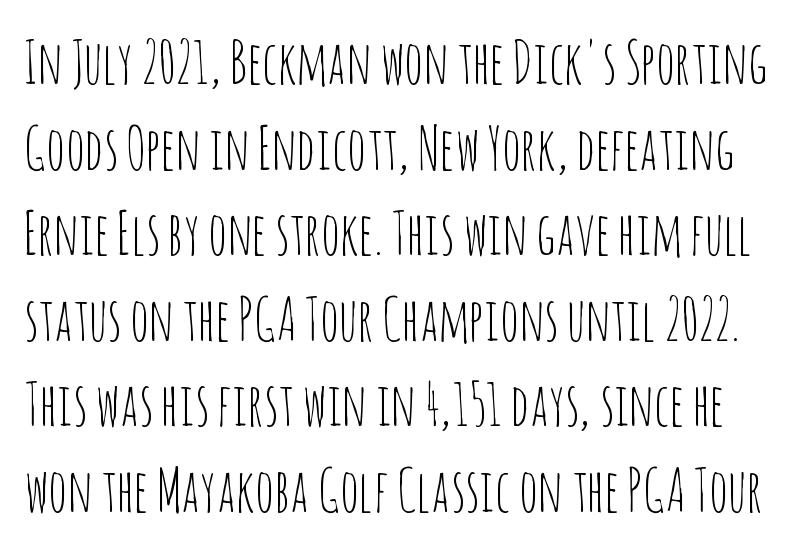
{"serif": "no", "italic": "no", "bold": "no", "weight": "thin", "width": "condensed", "stroke_contrast": "low", "x_height": "large", "monospaced": "no", "underline": "no", "line_spacing": "normal", "line_spacing_ratio": 1.45, "letter_spacing": "normal", "letter_spacing_em": 0.0, "glyph_px": 59}
